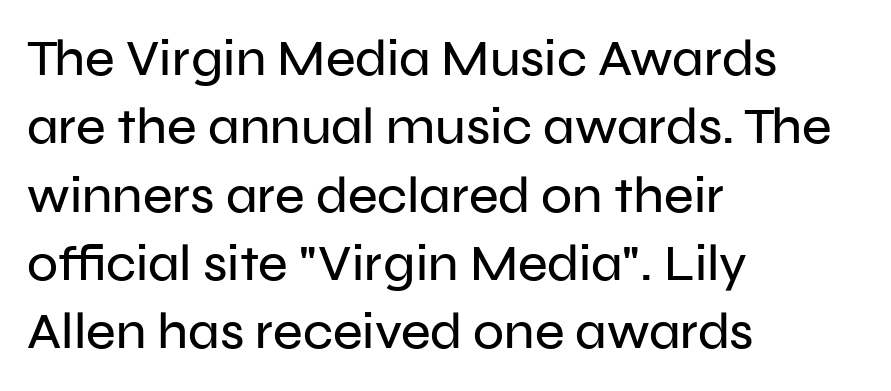
Q: Is the text italic (slanted)? A: No, it is upright.
Q: Is the typeface a serif or a sans-serif typeface? A: Sans-serif.
Q: Is the text underlined? A: No.
Q: How is the paragraph aligned? A: Left-aligned.
Q: Is the spacing between letters normal or unusually wide? A: Normal.
Q: Is the spacing between lines tight, normal or loose? A: Normal.
Q: Width (condensed, normal, or wide)? A: Normal.
Q: Stroke contrast? A: Low.
Q: x-height? A: Medium.
Q: Monospaced? A: No.
